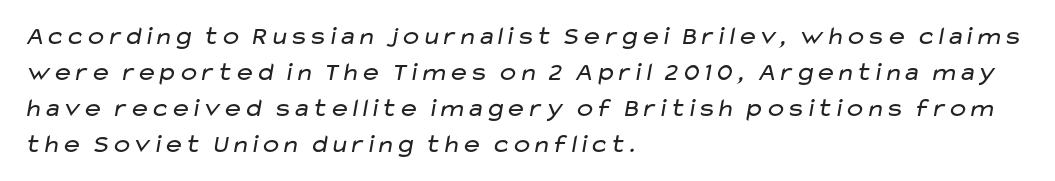
Vertical stems look standard width or narrower in stroke. Leading: standard. Each row of text sits above clean, open space. Does the copy run flush right? No — it runs flush left. Nobody touched the tracking dial on this one.
